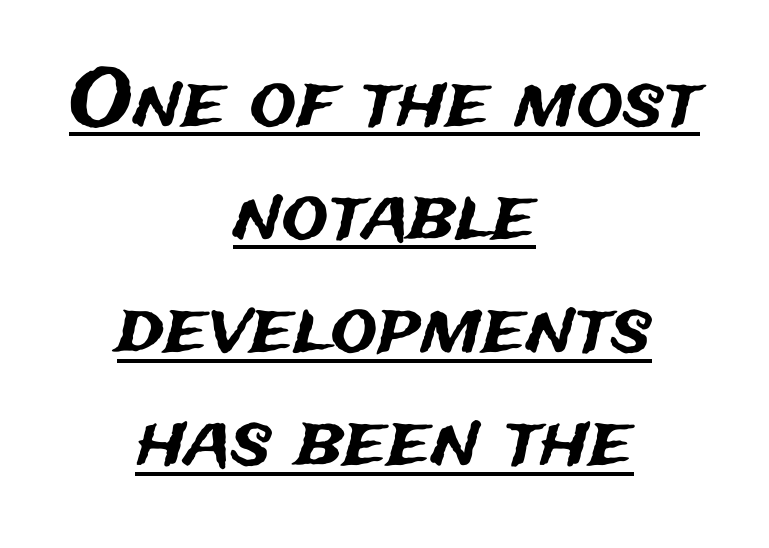
The image shows 78 px sans-serif type; set centered, normal line spacing (1.45x), normal letter spacing, underlined; medium stroke contrast and a medium x-height.
